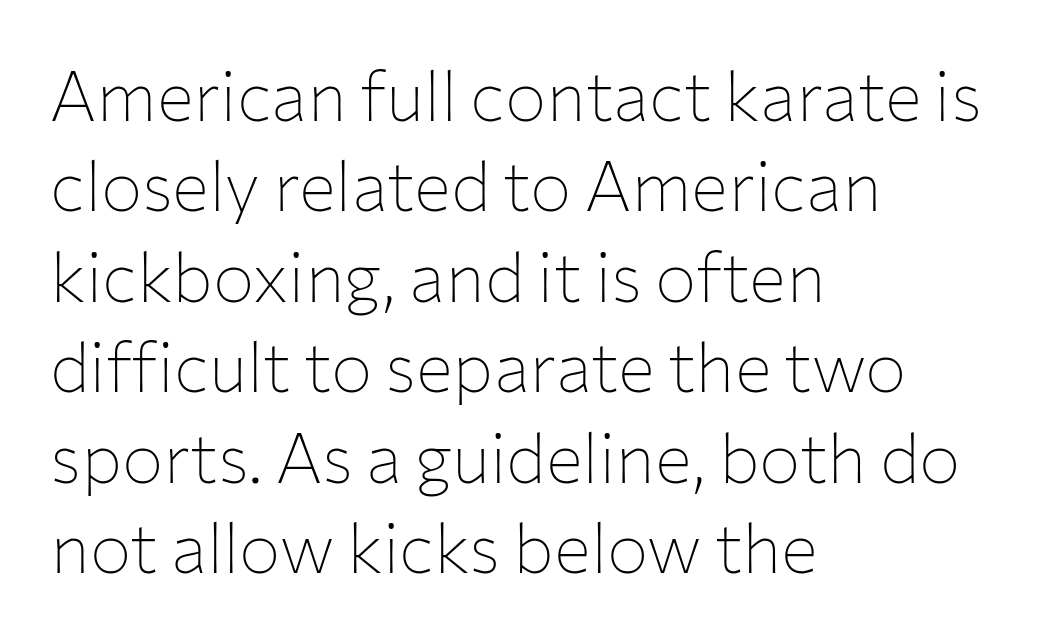
{"serif": "no", "italic": "no", "bold": "no", "weight": "thin", "width": "normal", "stroke_contrast": "low", "x_height": "medium", "monospaced": "no", "underline": "no", "align": "left", "line_spacing": "normal", "line_spacing_ratio": 1.31, "letter_spacing": "normal", "letter_spacing_em": 0.0, "glyph_px": 69}
